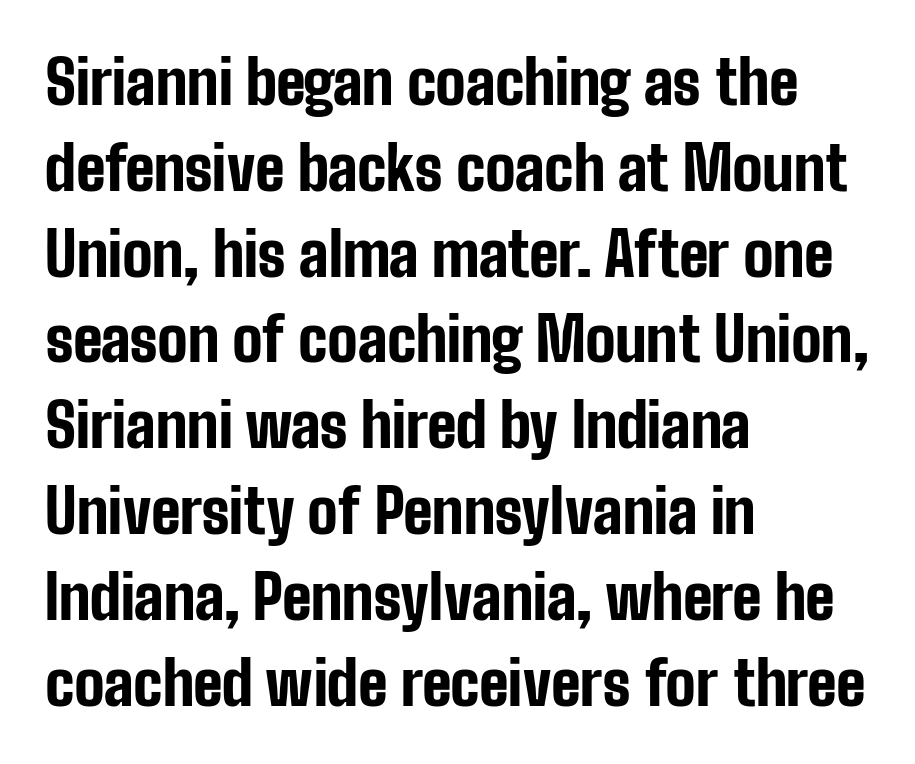
Each word holds together tightly as a unit, with standard inter-letter gaps. The letters are bold, with thick, heavy strokes. Type style note: lacks serifs. Descenders hang freely into open space. The vertical gap from one line to the next is medium. Caption: multi-line text, flush left, ragged right.
